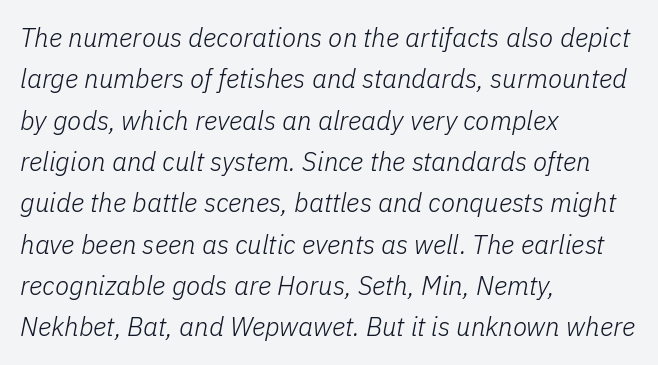
{"italic": "yes", "lean": "right", "slant_degrees": 11, "bold": "no", "underline": "no", "align": "left", "line_spacing": "normal", "line_spacing_ratio": 1.59, "letter_spacing": "normal", "letter_spacing_em": 0.0, "glyph_px": 26}
